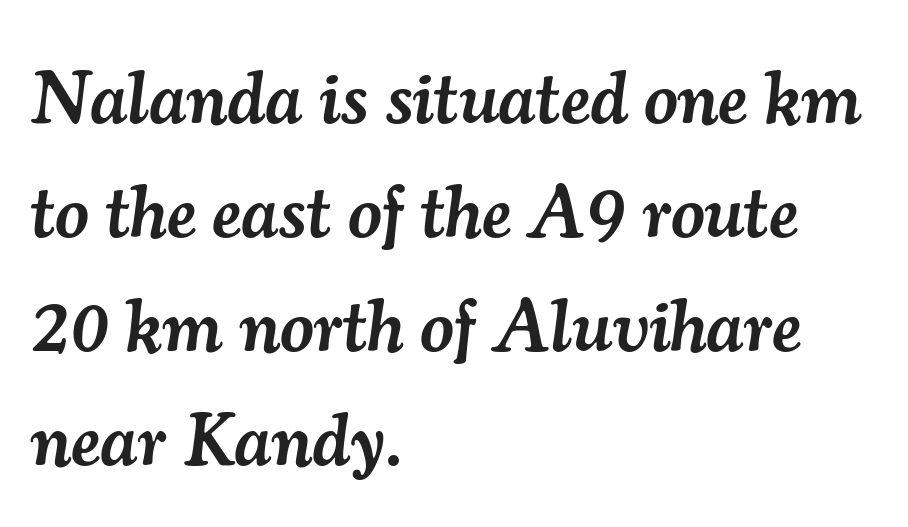
{"serif": "yes", "italic": "yes", "lean": "right", "slant_degrees": 7, "bold": "semi", "weight": "semibold", "width": "normal", "stroke_contrast": "medium", "x_height": "small", "monospaced": "no", "underline": "no", "align": "left", "line_spacing": "normal", "line_spacing_ratio": 1.54, "letter_spacing": "normal", "letter_spacing_em": 0.0, "glyph_px": 74}
